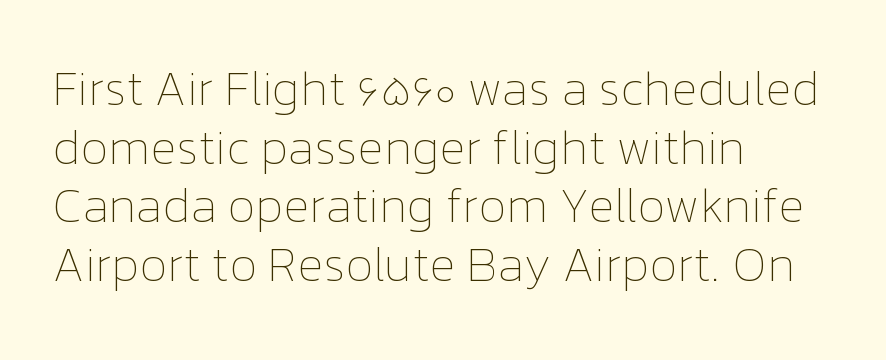
Q: Is the text bold? A: No.
Q: Is the text italic (slanted)? A: No, it is upright.
Q: Is the text underlined? A: No.
Q: How is the paragraph aligned? A: Left-aligned.
Q: Is the spacing between letters normal or unusually wide? A: Normal.
Q: Width (condensed, normal, or wide)? A: Normal.
Q: Stroke contrast? A: Low.
Q: x-height? A: Medium.
Q: Monospaced? A: No.
